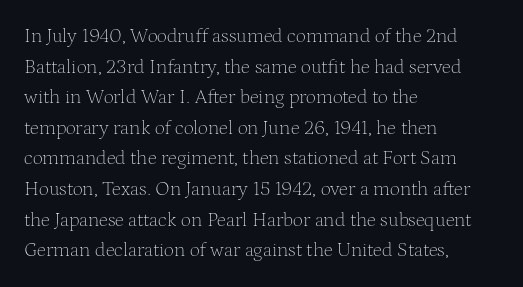
Q: Is the text bold? A: No.
Q: Is the text italic (slanted)? A: No, it is upright.
Q: Is the text underlined? A: No.
Q: How is the paragraph aligned? A: Left-aligned.
Q: Is the spacing between letters normal or unusually wide? A: Normal.
Q: Is the spacing between lines tight, normal or loose? A: Normal.
